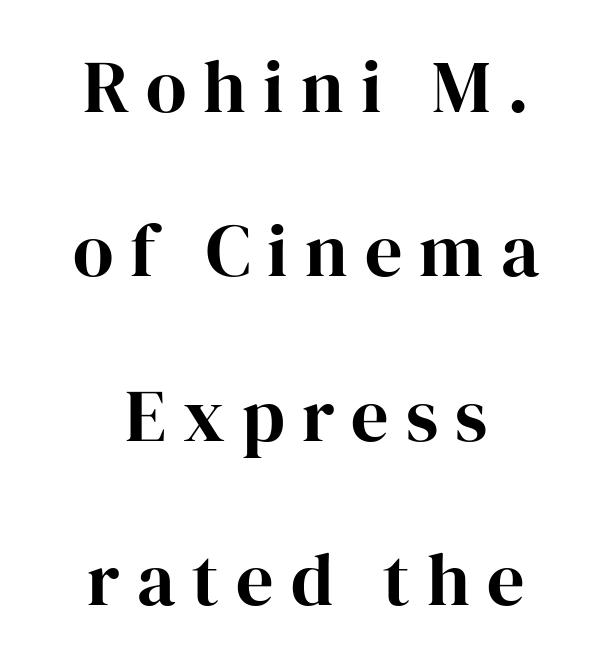
{"serif": "yes", "italic": "no", "bold": "yes", "weight": "bold", "width": "normal", "stroke_contrast": "high", "x_height": "medium", "monospaced": "no", "underline": "no", "align": "center", "line_spacing": "loose", "line_spacing_ratio": 2.22, "letter_spacing": "wide", "letter_spacing_em": 0.23, "glyph_px": 74}
